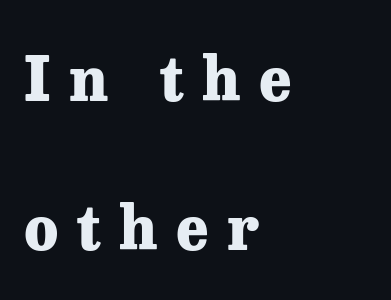
The image shows 61 px heavy serif type, upright; set left-aligned, loose line spacing (2.44x), unusually wide letter spacing (+0.3 em), not underlined; low stroke contrast and a medium x-height.
